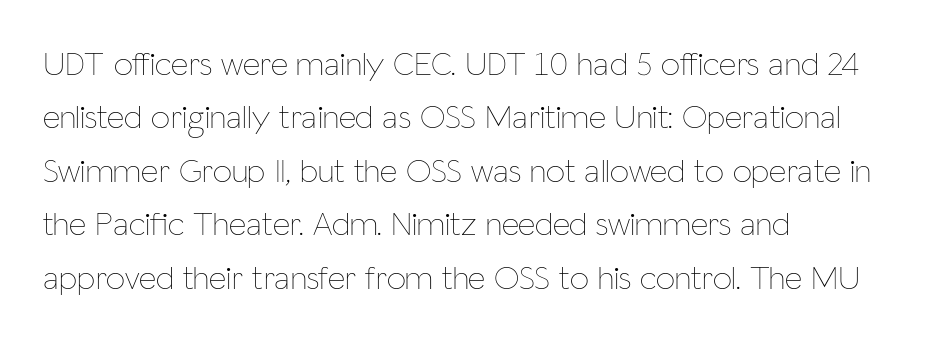
{"italic": "no", "bold": "no", "weight": "thin", "width": "condensed", "stroke_contrast": "low", "x_height": "medium", "monospaced": "no", "underline": "no", "align": "left", "line_spacing": "normal", "line_spacing_ratio": 1.57, "letter_spacing": "normal", "letter_spacing_em": 0.0, "glyph_px": 34}
